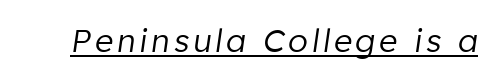
{"italic": "yes", "lean": "right", "slant_degrees": 8, "bold": "no", "weight": "regular", "width": "normal", "stroke_contrast": "low", "x_height": "medium", "monospaced": "no", "underline": "yes", "glyph_px": 32}
